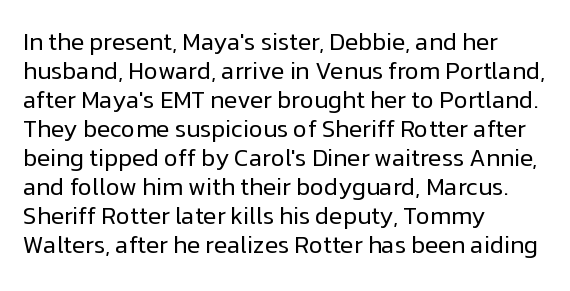
The image shows 24 px text type, upright; set left-aligned, line spacing 1.21x, normal letter spacing, not underlined.
